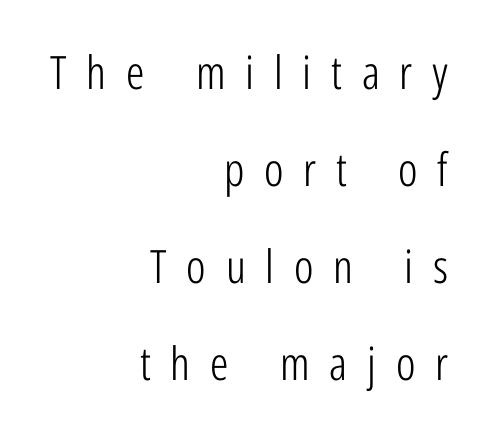
The strokes are not fattened; the text isn't bold. A great deal of white space separates one row of letters from the next. Every stem runs plumb, perpendicular to the baseline. Descenders are the only things crossing below the line. One-word summary of the alignment: right.
